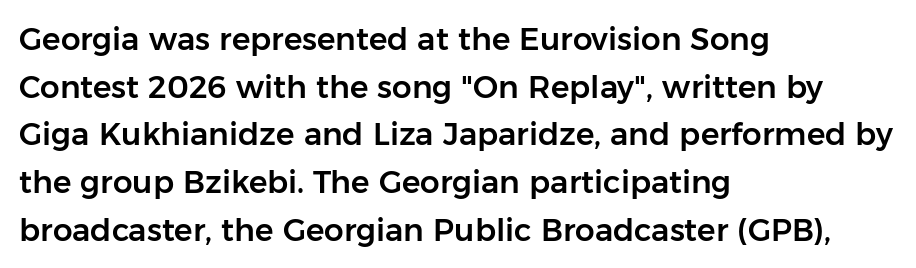
{"serif": "no", "italic": "no", "width": "normal", "stroke_contrast": "low", "x_height": "medium", "monospaced": "no", "underline": "no", "align": "left", "line_spacing": "normal", "line_spacing_ratio": 1.54, "letter_spacing": "normal", "letter_spacing_em": 0.0, "glyph_px": 31}
